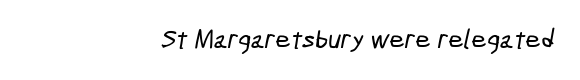
{"underline": "no", "align": "right", "letter_spacing": "normal", "letter_spacing_em": 0.0, "glyph_px": 27}
